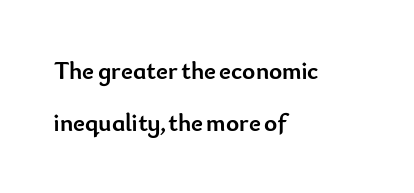
Q: Is the text bold? A: Yes.
Q: Is the text italic (slanted)? A: No, it is upright.
Q: Is the text underlined? A: No.
Q: How is the paragraph aligned? A: Left-aligned.
Q: Is the spacing between letters normal or unusually wide? A: Normal.
Q: Is the spacing between lines tight, normal or loose? A: Loose.
